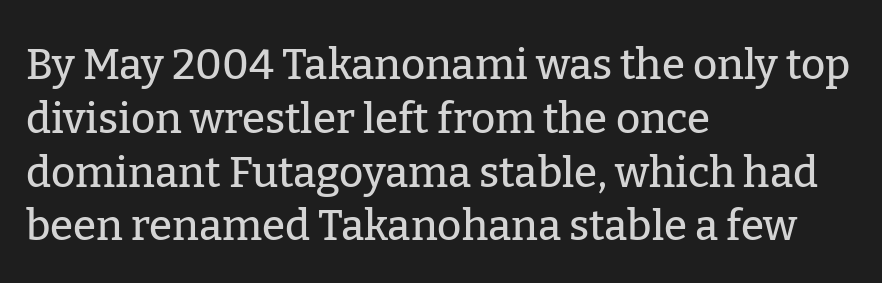
Words appear dense and cohesive because spacing is normal. Is this a fixed-width face? No — the glyphs have proportional, varying widths. The space between consecutive lines is moderate. The setting favours the left margin, as ordinary paragraphs usually do. Is this a sans? No — the strokes have serifs.
